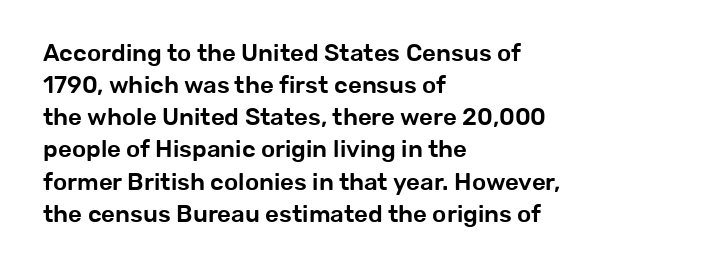
{"italic": "no", "underline": "no", "align": "left", "line_spacing": "normal", "line_spacing_ratio": 1.34, "letter_spacing": "normal", "letter_spacing_em": 0.0, "glyph_px": 24}
